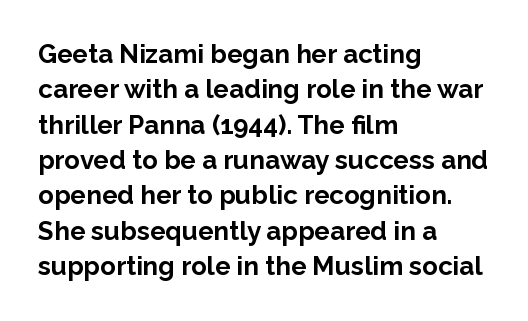
Q: Is the text bold? A: Yes.
Q: Is the text italic (slanted)? A: No, it is upright.
Q: Is the text underlined? A: No.
Q: How is the paragraph aligned? A: Left-aligned.
Q: Is the spacing between letters normal or unusually wide? A: Normal.
Q: Is the spacing between lines tight, normal or loose? A: Normal.
